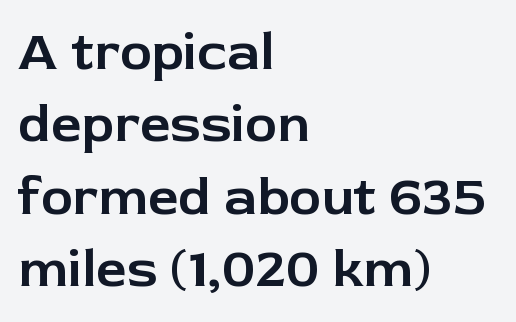
The image shows 54 px sans-serif type, upright; set left-aligned, normal line spacing (1.34x), normal letter spacing, not underlined; low stroke contrast and a medium x-height.
